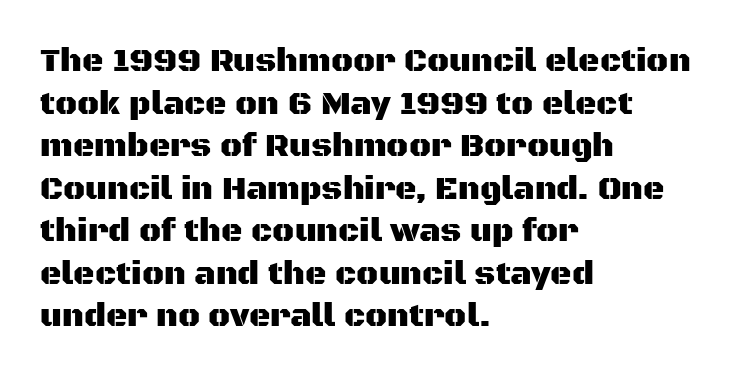
Q: Is the text italic (slanted)? A: No, it is upright.
Q: Is the typeface a serif or a sans-serif typeface? A: Sans-serif.
Q: Is the text underlined? A: No.
Q: How is the paragraph aligned? A: Left-aligned.
Q: Is the spacing between letters normal or unusually wide? A: Normal.
Q: Is the spacing between lines tight, normal or loose? A: Normal.
Q: Width (condensed, normal, or wide)? A: Normal.
Q: Stroke contrast? A: Medium.
Q: x-height? A: Large.
Q: Monospaced? A: No.
